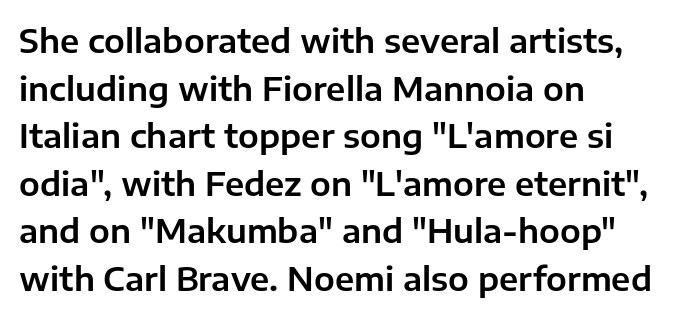
The image shows 33 px sans-serif type, upright; set left-aligned, normal line spacing (1.44x), normal letter spacing, not underlined; low stroke contrast and a medium x-height.
